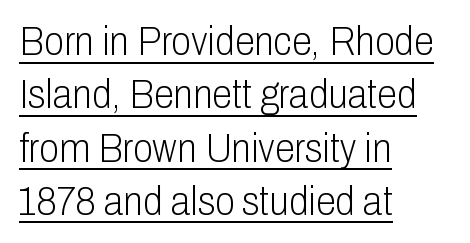
Q: Is the text bold? A: No.
Q: Is the text italic (slanted)? A: No, it is upright.
Q: Is the typeface a serif or a sans-serif typeface? A: Sans-serif.
Q: Is the text underlined? A: Yes.
Q: How is the paragraph aligned? A: Left-aligned.
Q: Is the spacing between letters normal or unusually wide? A: Normal.
Q: Is the spacing between lines tight, normal or loose? A: Normal.
Q: Width (condensed, normal, or wide)? A: Condensed.
Q: Stroke contrast? A: Low.
Q: x-height? A: Medium.
Q: Monospaced? A: No.
